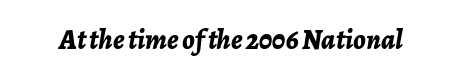
The specimen reads as italic at a glance. Anything drawn beneath the words? Only blank space. The passage shown has conventional tracking throughout. Do the characters align in a grid? No, the font is proportional.
